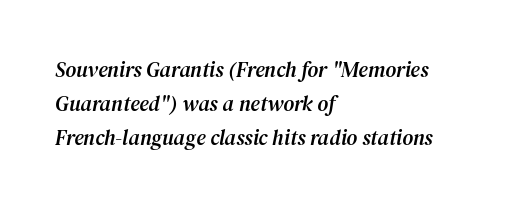
Q: Is the text italic (slanted)? A: Yes, it leans right by about 12 degrees.
Q: Is the text underlined? A: No.
Q: How is the paragraph aligned? A: Left-aligned.
Q: Is the spacing between letters normal or unusually wide? A: Normal.
Q: Is the spacing between lines tight, normal or loose? A: Normal.
